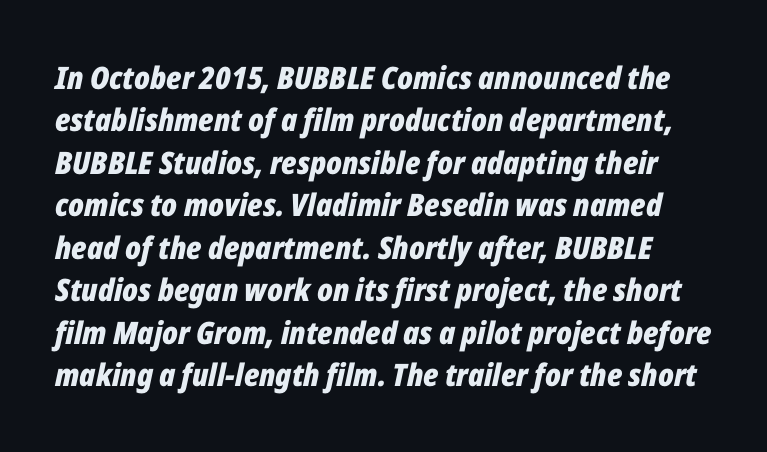
The image shows 31 px bold, condensed type, italic (leaning right); set normal line spacing (1.37x), normal letter spacing, not underlined; low stroke contrast and a medium x-height.
